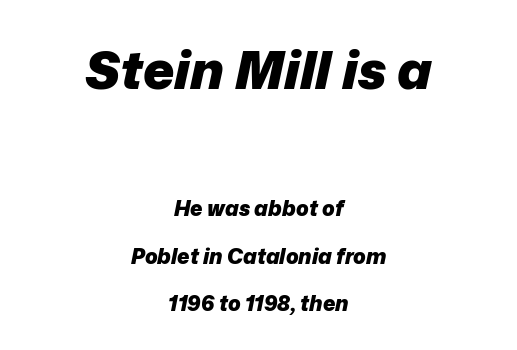
Q: Is the text bold? A: Yes.
Q: Is the text italic (slanted)? A: Yes, it leans right by about 12 degrees.
Q: Is the text underlined? A: No.
Q: How is the paragraph aligned? A: Centered.
Q: Is the spacing between letters normal or unusually wide? A: Normal.
Q: Is the spacing between lines tight, normal or loose? A: Loose.
Q: Which block of text is set in a larger size, the first (top) or the second (bottom)? A: The first (top) one.
Q: Width (condensed, normal, or wide)? A: Normal.
Q: Stroke contrast? A: Low.
Q: x-height? A: Medium.
Q: Monospaced? A: No.
